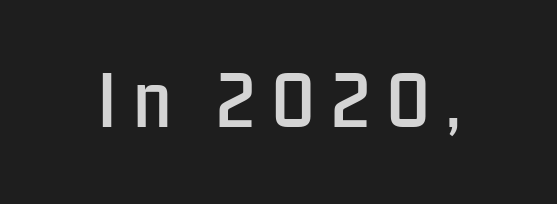
The image shows 67 px condensed sans-serif type, upright; set unusually wide letter spacing (+0.22 em), not underlined; low stroke contrast and a medium x-height.
